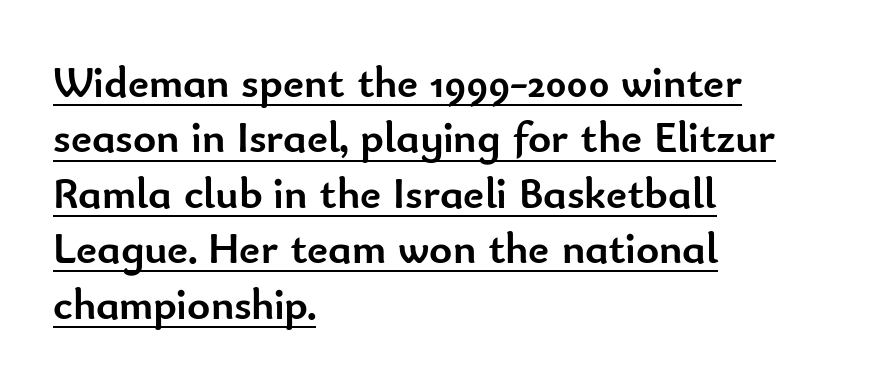
You could call the tracking neutral — neither tight nor loose. Character widths vary here, with narrow letters taking less room than wide ones. The lines are quadded left. How would I describe the line gaps? Plain and ordinary. If you drew a line through each stem, it would be perfectly vertical.
